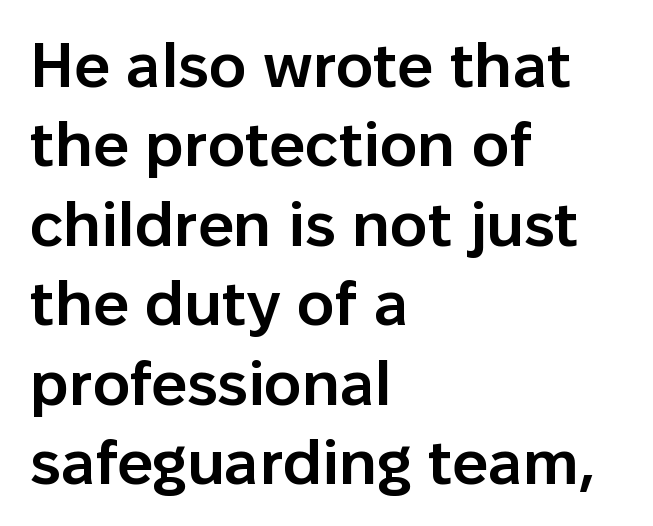
The image shows 63 px semibold sans-serif type, upright; set left-aligned, normal line spacing (1.26x), normal letter spacing, not underlined; low stroke contrast and a medium x-height.
